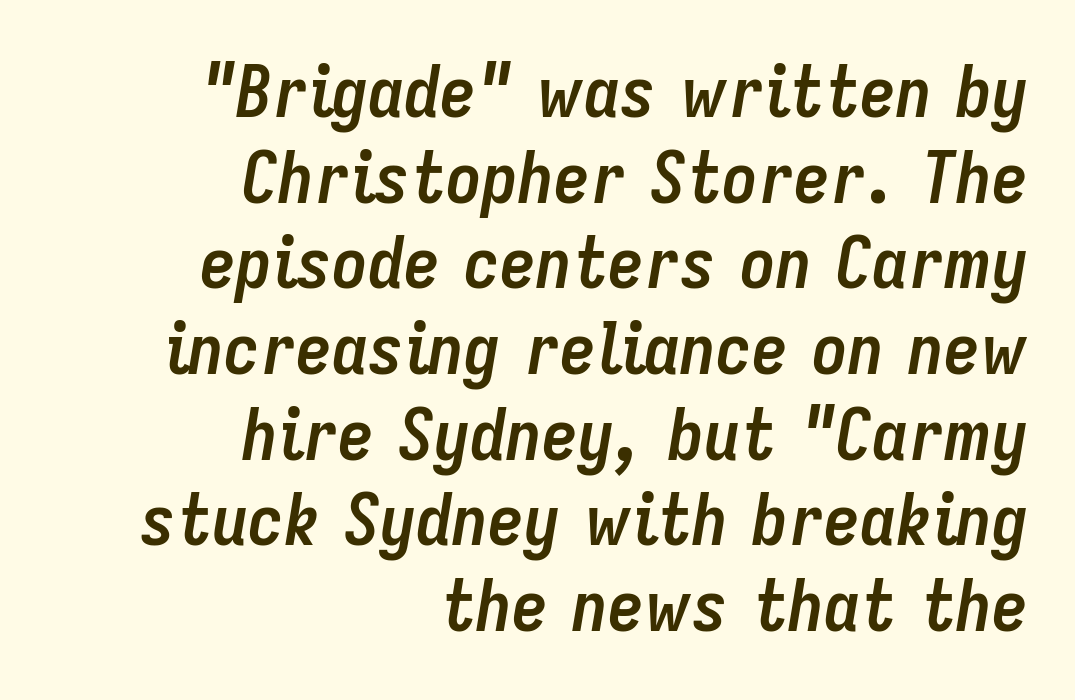
The whole block is typeset with a tilt. Here the glyphs are tracked normally, forming tight word shapes. Typesetter's note: full bold, strokes at maximum text heaviness. The rag falls on the left side of this text block. Note the varied advance widths — an 'i' is clearly narrower than an 'm'.
